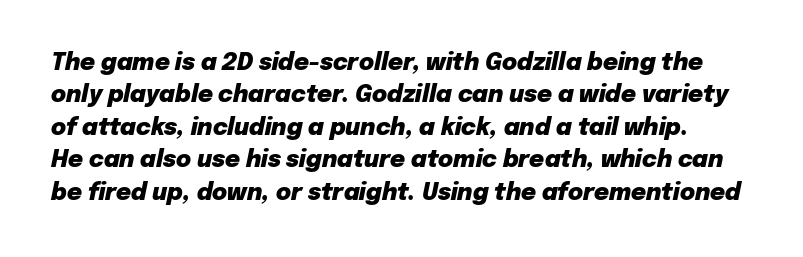
Q: Is the text bold? A: Yes.
Q: Is the text italic (slanted)? A: Yes, it leans right by about 12 degrees.
Q: Is the text underlined? A: No.
Q: Is the spacing between letters normal or unusually wide? A: Normal.
Q: Is the spacing between lines tight, normal or loose? A: Normal.
